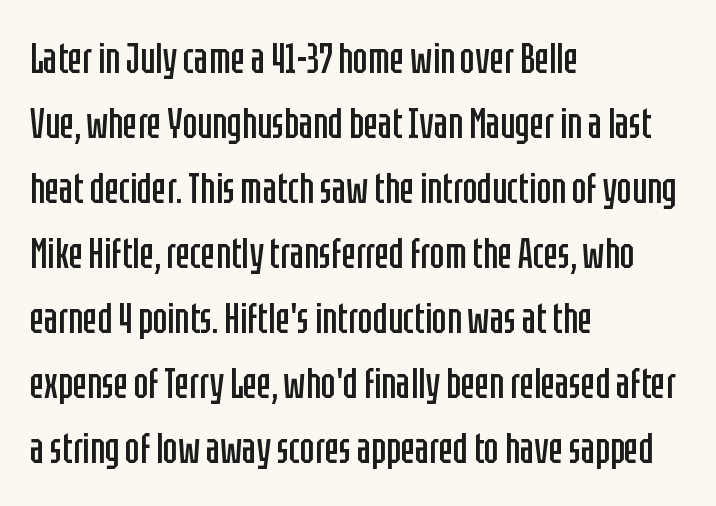
Q: Is the text bold? A: No.
Q: Is the text italic (slanted)? A: No, it is upright.
Q: Is the typeface a serif or a sans-serif typeface? A: Sans-serif.
Q: Is the text underlined? A: No.
Q: How is the paragraph aligned? A: Left-aligned.
Q: Is the spacing between letters normal or unusually wide? A: Normal.
Q: Is the spacing between lines tight, normal or loose? A: Normal.
Q: Width (condensed, normal, or wide)? A: Condensed.
Q: Stroke contrast? A: Low.
Q: x-height? A: Large.
Q: Monospaced? A: No.
